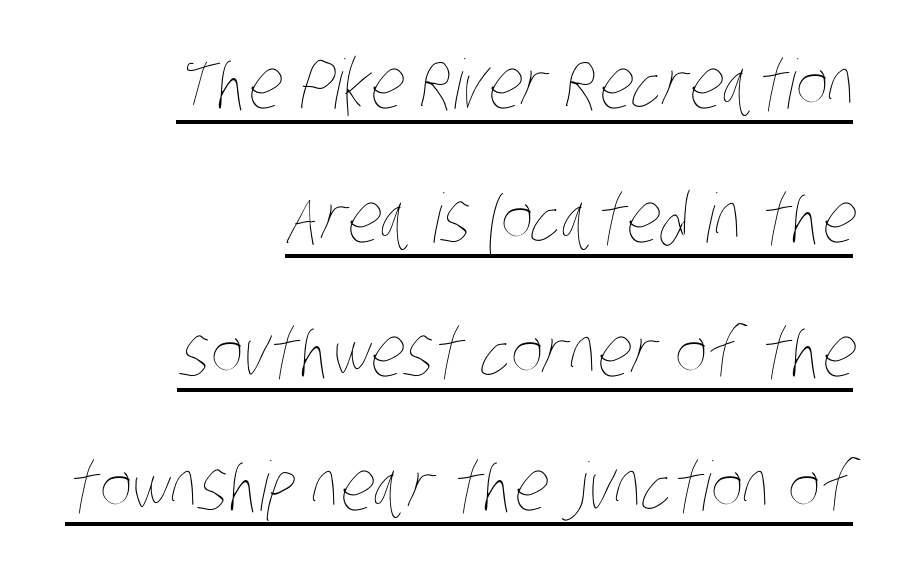
{"bold": "no", "weight": "thin", "width": "condensed", "stroke_contrast": "low", "x_height": "large", "monospaced": "no", "underline": "yes", "align": "right", "line_spacing": "loose", "line_spacing_ratio": 1.97, "letter_spacing": "normal", "letter_spacing_em": 0.0, "glyph_px": 68}
